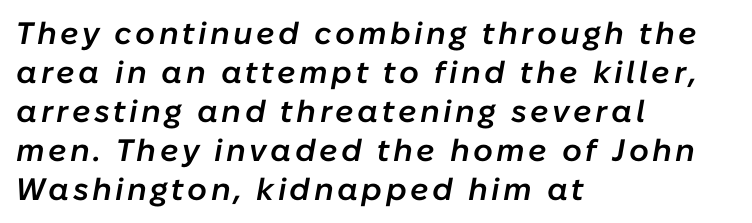
Q: Is the text bold? A: Semi-bold.
Q: Is the text italic (slanted)? A: Yes, it leans right by about 10 degrees.
Q: Is the text underlined? A: No.
Q: How is the paragraph aligned? A: Left-aligned.
Q: Is the spacing between lines tight, normal or loose? A: Normal.
Q: Width (condensed, normal, or wide)? A: Normal.
Q: Stroke contrast? A: Low.
Q: x-height? A: Medium.
Q: Monospaced? A: No.
